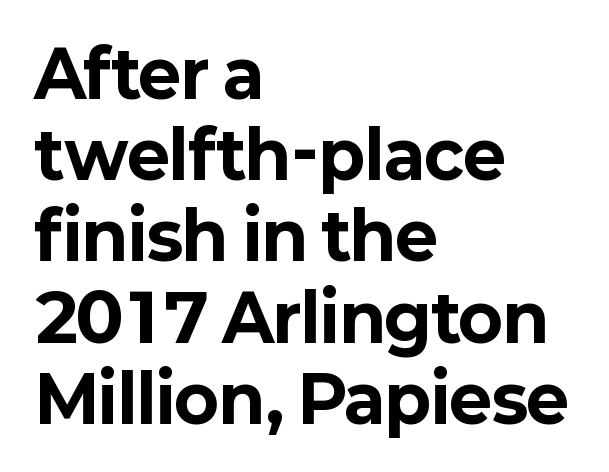
Line starts are locked; line ends wander. A typesetter would mark this as roman, not italic. Unlike a traditional serif, this face leaves its strokes unadorned. Character widths vary here, with narrow letters taking less room than wide ones.
